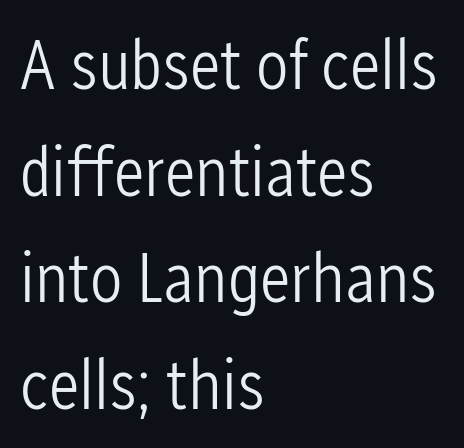
{"serif": "no", "italic": "no", "bold": "no", "weight": "light", "width": "condensed", "stroke_contrast": "low", "x_height": "medium", "monospaced": "no", "underline": "no", "align": "left", "line_spacing": "normal", "line_spacing_ratio": 1.48, "letter_spacing": "normal", "letter_spacing_em": 0.0, "glyph_px": 72}
